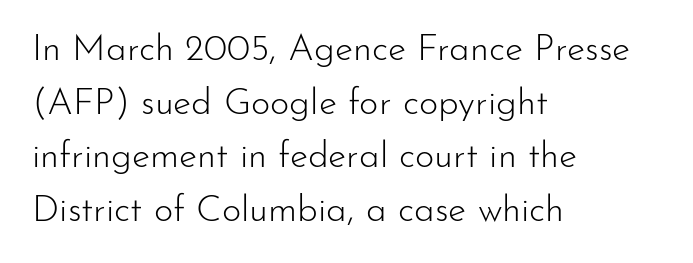
Q: Is the text bold? A: No.
Q: Is the text italic (slanted)? A: No, it is upright.
Q: Is the typeface a serif or a sans-serif typeface? A: Sans-serif.
Q: Is the text underlined? A: No.
Q: How is the paragraph aligned? A: Left-aligned.
Q: Is the spacing between letters normal or unusually wide? A: Normal.
Q: Is the spacing between lines tight, normal or loose? A: Normal.
Q: Width (condensed, normal, or wide)? A: Normal.
Q: Stroke contrast? A: Low.
Q: x-height? A: Small.
Q: Monospaced? A: No.
